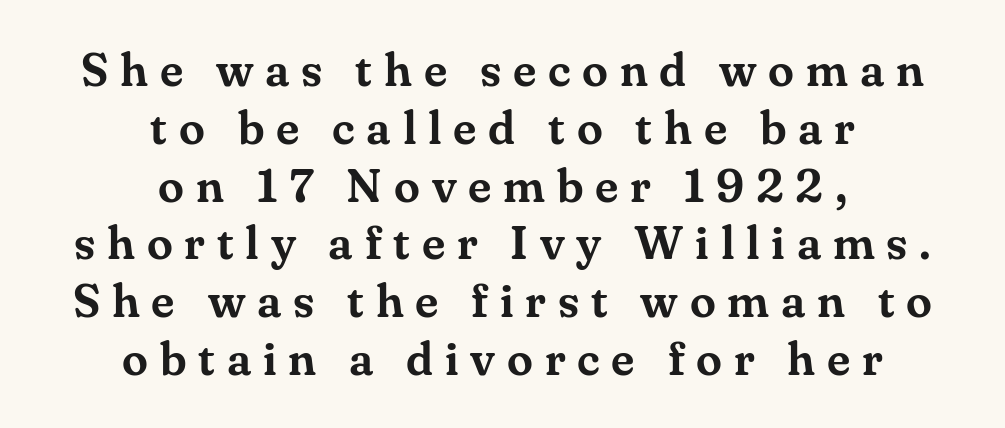
Q: Is the text italic (slanted)? A: No, it is upright.
Q: Is the typeface a serif or a sans-serif typeface? A: Serif.
Q: Is the text underlined? A: No.
Q: How is the paragraph aligned? A: Centered.
Q: Is the spacing between letters normal or unusually wide? A: Unusually wide.
Q: Width (condensed, normal, or wide)? A: Normal.
Q: Stroke contrast? A: Medium.
Q: x-height? A: Small.
Q: Monospaced? A: No.
